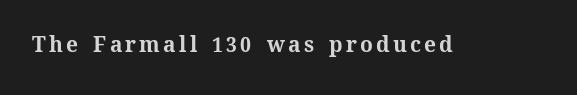
Q: Is the text bold? A: Yes.
Q: Is the text italic (slanted)? A: No, it is upright.
Q: Is the text underlined? A: No.
